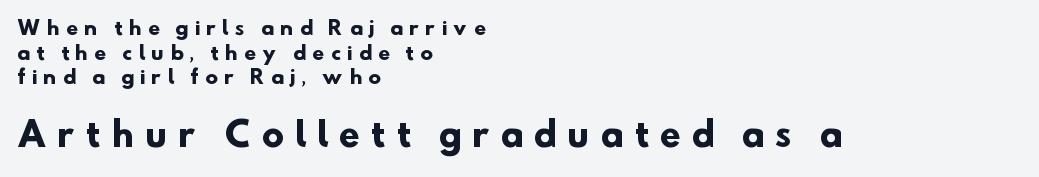
Heavy-handed strokes throughout: this text is bold. Look at the tracking — it's clearly loosened, letters drifting apart. Rows of type keep a routine distance in the vertical direction. Visually, the bottom section dominates because its glyphs are scaled up. This rendering features lettering with no underline. Is this a fixed-width face? No — the glyphs have proportional, varying widths.
